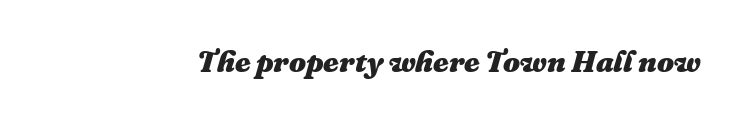
The image shows 30 px heavy type, italic (leaning right); set normal letter spacing, not underlined; medium stroke contrast and a medium x-height.
